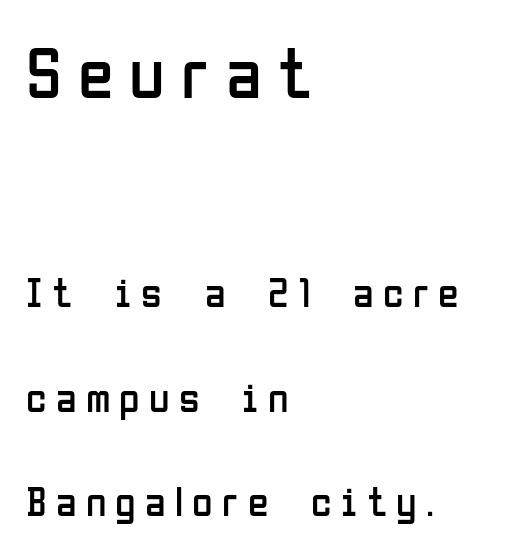
{"serif": "no", "italic": "no", "bold": "no", "weight": "regular", "width": "condensed", "stroke_contrast": "low", "x_height": "medium", "monospaced": "no", "underline": "no", "align": "left", "line_spacing": "loose", "line_spacing_ratio": 2.48, "letter_spacing": "wide", "letter_spacing_em": 0.22, "larger_block": "first", "size_ratio": 1.74, "glyph_px": 73}
